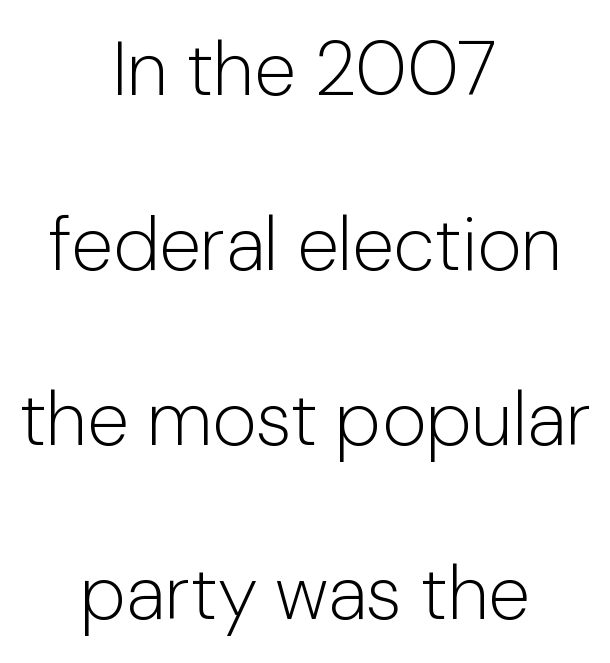
The font sits on the lighter half of the weight spectrum, regular included. This is sans-serif lettering, the kind often seen on screens and signage. No extra tracking has been applied to these lines. The rendering uses natural spacing where letterforms have individual widths. Line starts and ends both wander, symmetrically.
